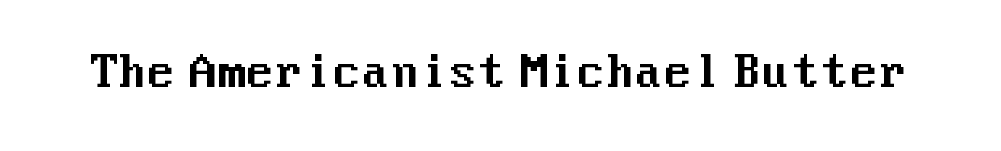
The image shows 42 px sans-serif type, upright; set normal letter spacing, not underlined; medium stroke contrast and a medium x-height.
